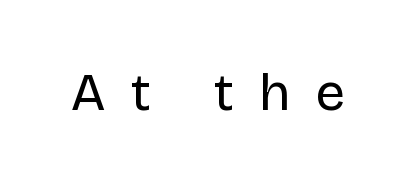
Q: Is the text bold? A: No.
Q: Is the text italic (slanted)? A: No, it is upright.
Q: Is the typeface a serif or a sans-serif typeface? A: Sans-serif.
Q: Is the text underlined? A: No.
Q: Is the spacing between letters normal or unusually wide? A: Unusually wide.
Q: Width (condensed, normal, or wide)? A: Normal.
Q: Stroke contrast? A: Low.
Q: x-height? A: Large.
Q: Monospaced? A: No.
